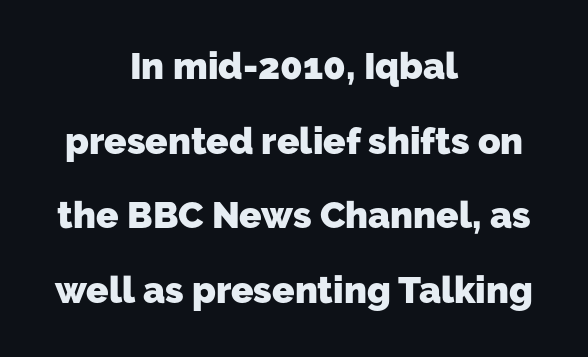
The image shows 37 px heavy sans-serif type; set centered, loose line spacing (2.02x), normal letter spacing, not underlined; low stroke contrast and a medium x-height.
